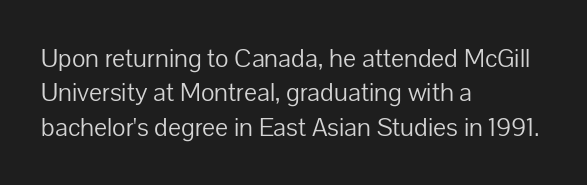
The image shows 26 px text type, upright; set left-aligned, normal line spacing (1.32x), normal letter spacing, not underlined.
